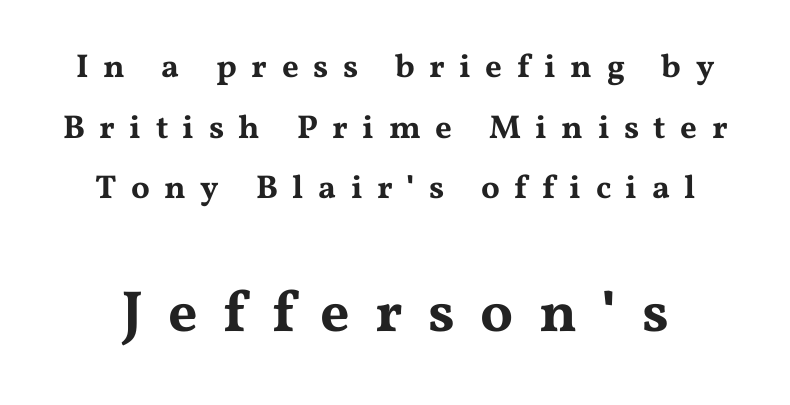
Q: Is the text italic (slanted)? A: No, it is upright.
Q: Is the typeface a serif or a sans-serif typeface? A: Serif.
Q: Is the text underlined? A: No.
Q: Is the spacing between letters normal or unusually wide? A: Unusually wide.
Q: Which block of text is set in a larger size, the first (top) or the second (bottom)? A: The second (bottom) one.
Q: Width (condensed, normal, or wide)? A: Wide.
Q: Stroke contrast? A: Medium.
Q: x-height? A: Medium.
Q: Monospaced? A: No.
